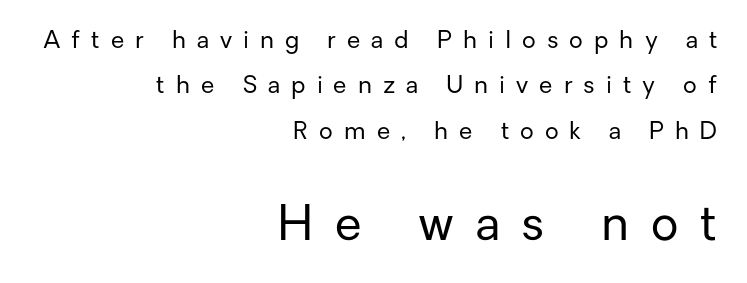
The image shows 48 px regular-weight sans-serif type, upright; set right-aligned, line spacing 1.89x, unusually wide letter spacing (+0.46 em), not underlined; the second (bottom) block is 2.0x larger; low stroke contrast and a medium x-height.
